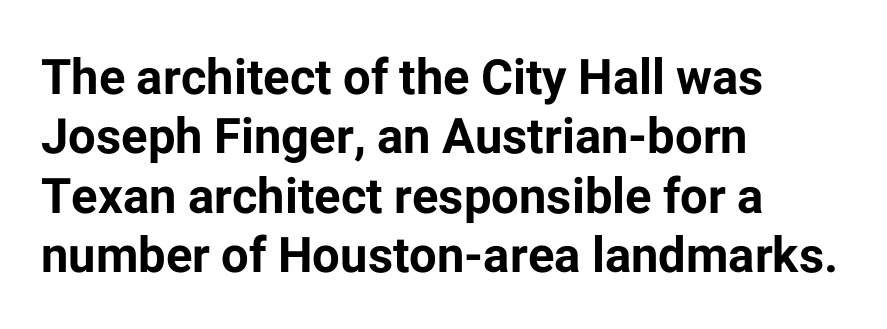
The foot of each line stays bare and open. In terms of letterform style, serifs are entirely absent. The line texture is even and compact thanks to regular tracking. Vertical strokes here are truly vertical. Does the copy run flush right? No — it runs flush left. Here the designer chose a conventional face with non-uniform glyph widths.
